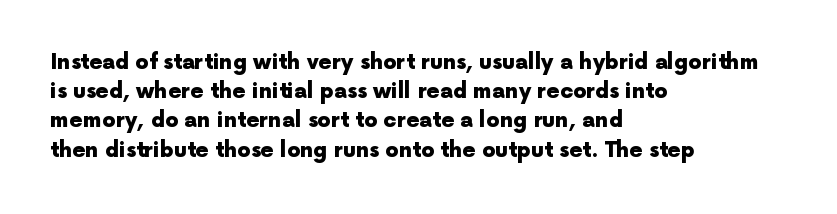
{"italic": "no", "bold": "yes", "underline": "no", "align": "left", "line_spacing": "normal", "line_spacing_ratio": 1.39, "letter_spacing": "normal", "letter_spacing_em": 0.0, "glyph_px": 21}
